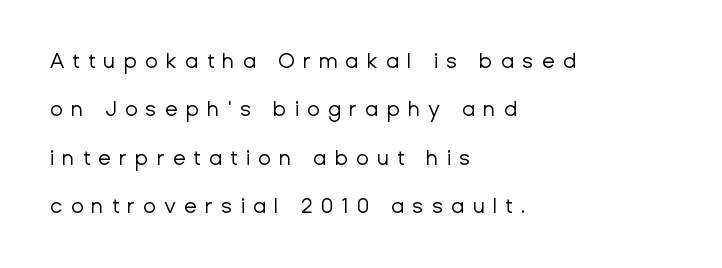
{"italic": "no", "bold": "no", "underline": "no", "align": "left", "line_spacing": "loose", "line_spacing_ratio": 2.3, "letter_spacing": "wide", "letter_spacing_em": 0.38, "glyph_px": 21}
